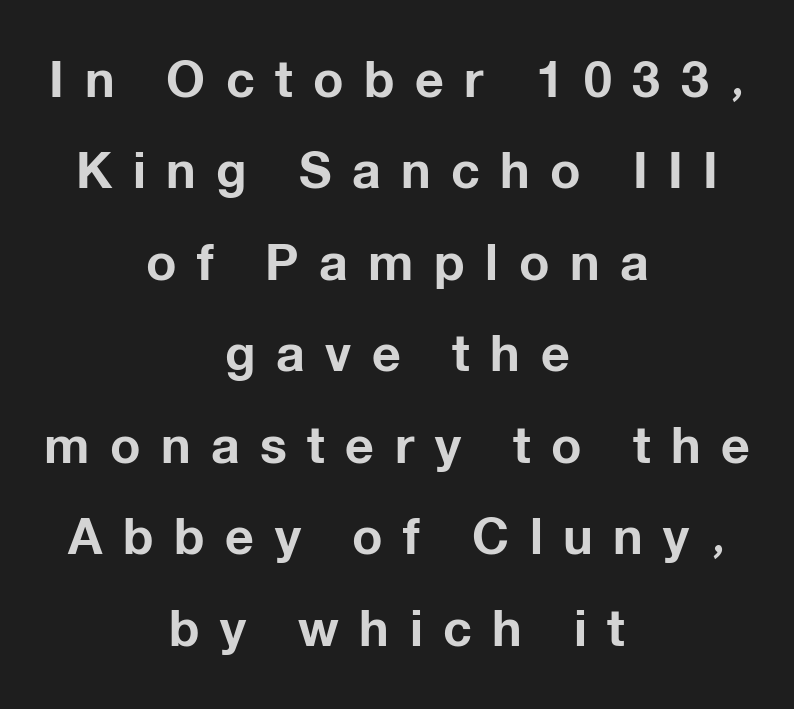
{"serif": "no", "italic": "no", "bold": "yes", "weight": "bold", "width": "normal", "stroke_contrast": "low", "x_height": "medium", "monospaced": "no", "underline": "no", "align": "center", "line_spacing_ratio": 1.83, "letter_spacing": "wide", "letter_spacing_em": 0.41, "glyph_px": 50}
